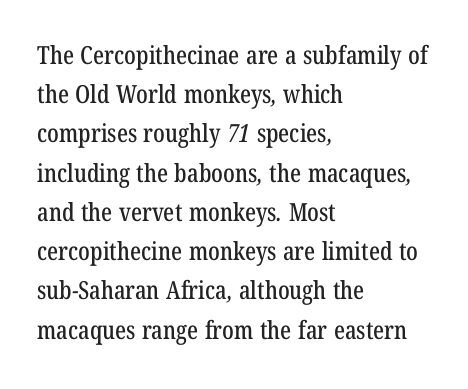
The lines are quadded left. Observe the ordinary spacing: letters are neighbours, not strangers. The string is rendered with underlining switched off. Each new line begins a customary step beneath the previous one.
